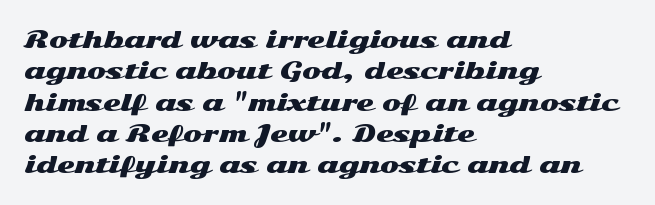
{"underline": "no", "align": "left", "line_spacing": "normal", "line_spacing_ratio": 1.36, "letter_spacing": "normal", "letter_spacing_em": 0.0, "glyph_px": 23}
